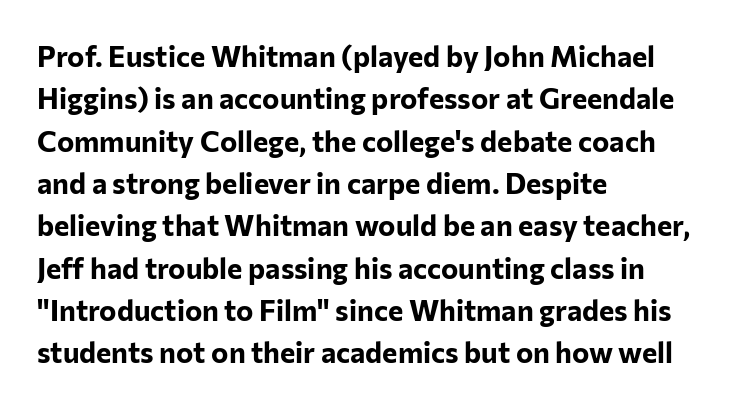
Honestly, the letter spacing is just normal — you wouldn't notice it. When letters stand straight like this, we call the style roman or upright. Unlike a traditional serif, this face leaves its strokes unadorned. The rendering uses natural spacing where letterforms have individual widths.
